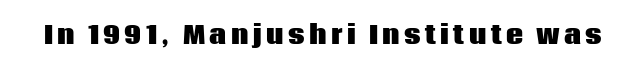
Q: Is the text bold? A: Yes.
Q: Is the text italic (slanted)? A: No, it is upright.
Q: Is the text underlined? A: No.
